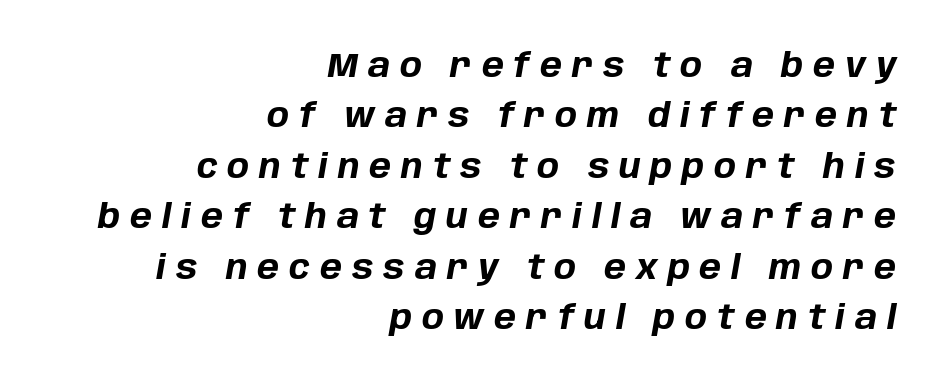
Q: Is the text bold? A: Yes.
Q: Is the text italic (slanted)? A: Yes, it leans right by about 10 degrees.
Q: Is the text underlined? A: No.
Q: How is the paragraph aligned? A: Right-aligned.
Q: Is the spacing between letters normal or unusually wide? A: Unusually wide.
Q: Is the spacing between lines tight, normal or loose? A: Normal.
Q: Width (condensed, normal, or wide)? A: Normal.
Q: Stroke contrast? A: Low.
Q: x-height? A: Large.
Q: Monospaced? A: No.
